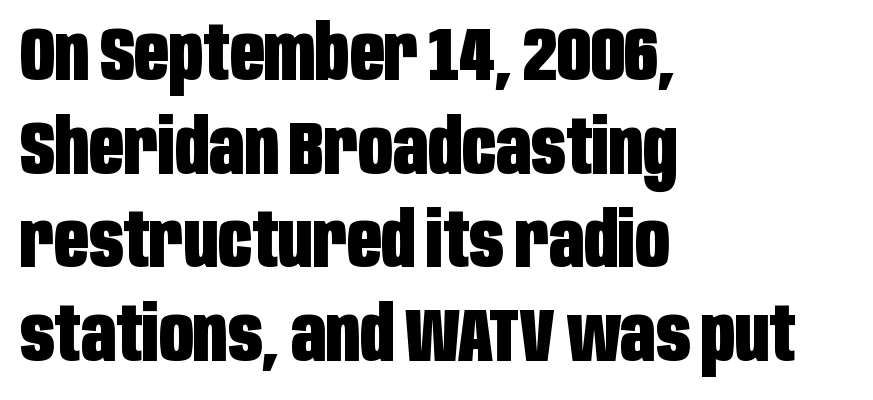
The image shows 75 px heavy, condensed sans-serif type, upright; set left-aligned, normal line spacing (1.25x), normal letter spacing, not underlined; low stroke contrast and a large x-height.
